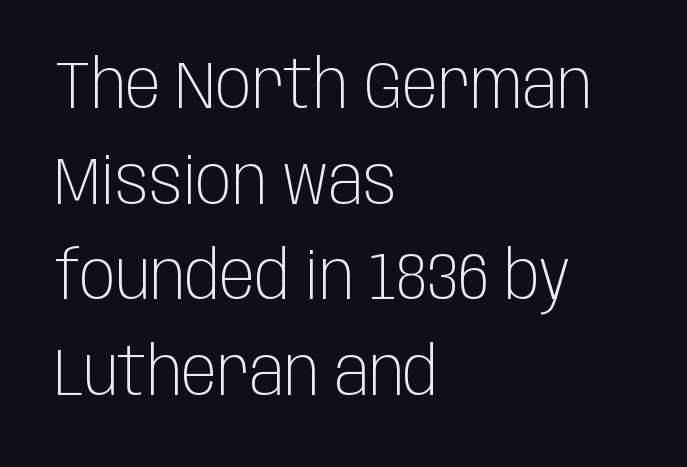
The image shows 66 px light, condensed sans-serif type, upright; set left-aligned, normal line spacing (1.45x), normal letter spacing, not underlined; low stroke contrast and a large x-height.
